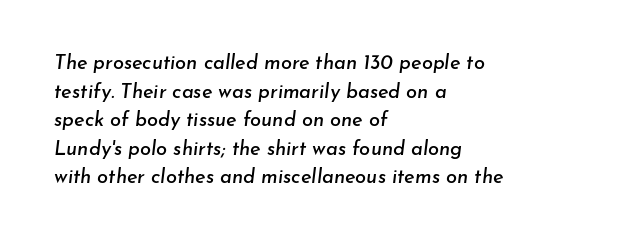
The image shows 20 px text type, italic (leaning right); set left-aligned, normal line spacing (1.43x), normal letter spacing, not underlined.
